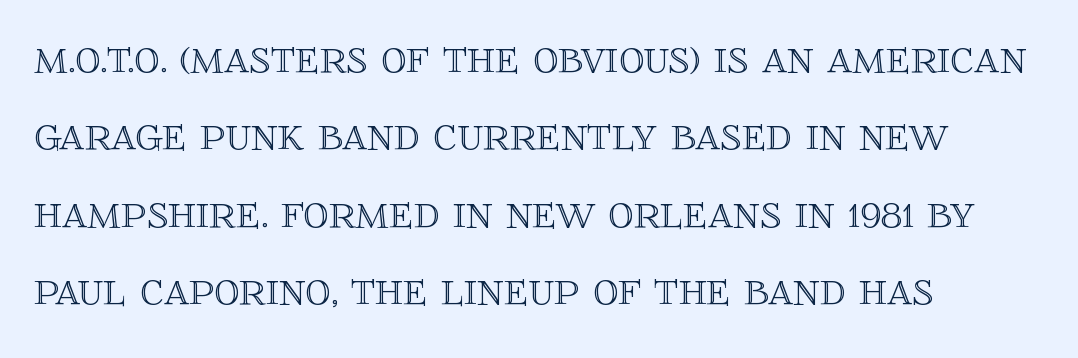
Q: Is the text italic (slanted)? A: No, it is upright.
Q: Is the text underlined? A: No.
Q: How is the paragraph aligned? A: Left-aligned.
Q: Is the spacing between letters normal or unusually wide? A: Normal.
Q: Is the spacing between lines tight, normal or loose? A: Normal.
Q: Width (condensed, normal, or wide)? A: Normal.
Q: x-height? A: Large.
Q: Monospaced? A: No.
